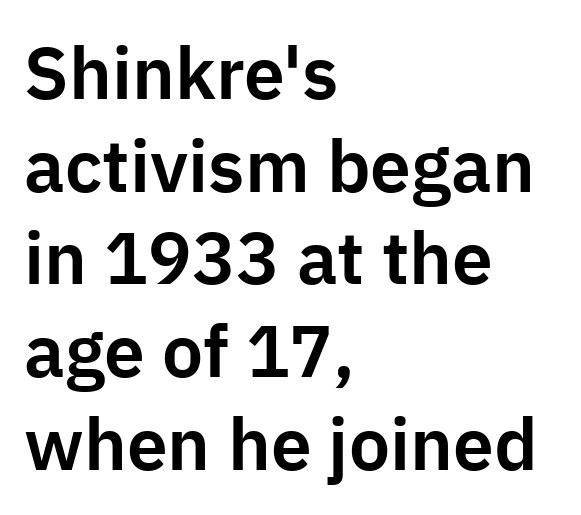
Q: Is the text italic (slanted)? A: No, it is upright.
Q: Is the typeface a serif or a sans-serif typeface? A: Sans-serif.
Q: Is the text underlined? A: No.
Q: How is the paragraph aligned? A: Left-aligned.
Q: Is the spacing between letters normal or unusually wide? A: Normal.
Q: Is the spacing between lines tight, normal or loose? A: Normal.
Q: Width (condensed, normal, or wide)? A: Normal.
Q: Stroke contrast? A: Low.
Q: x-height? A: Medium.
Q: Monospaced? A: No.
